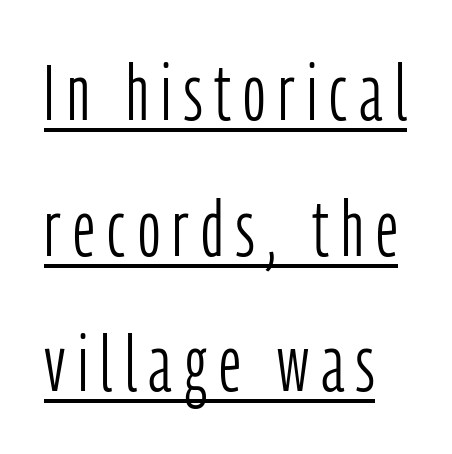
{"serif": "no", "italic": "no", "bold": "no", "weight": "light", "width": "condensed", "stroke_contrast": "low", "x_height": "medium", "monospaced": "no", "underline": "yes", "line_spacing_ratio": 1.74, "glyph_px": 78}
